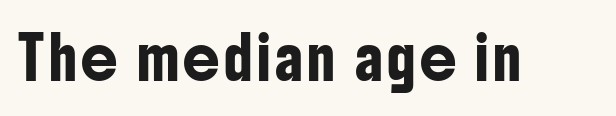
{"serif": "no", "italic": "no", "width": "condensed", "stroke_contrast": "low", "x_height": "medium", "monospaced": "no", "underline": "no", "glyph_px": 41}
